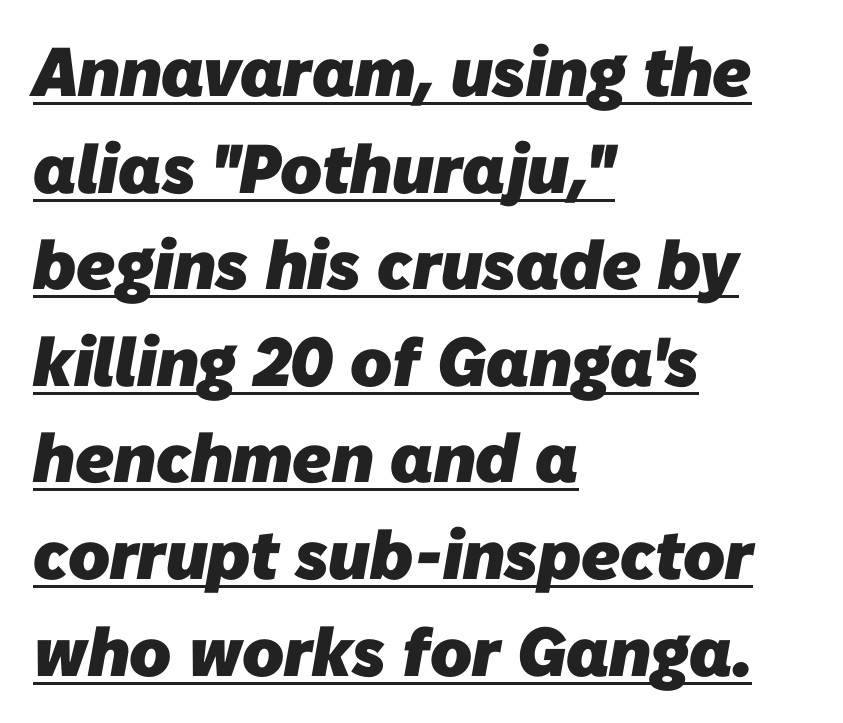
Regular leading. Nothing sits at the stroke ends, so this counts as sans-serif. This is heavy type, rendered in bold. Beneath each row of characters lies a ruled line. The line texture is even and compact thanks to regular tracking.
